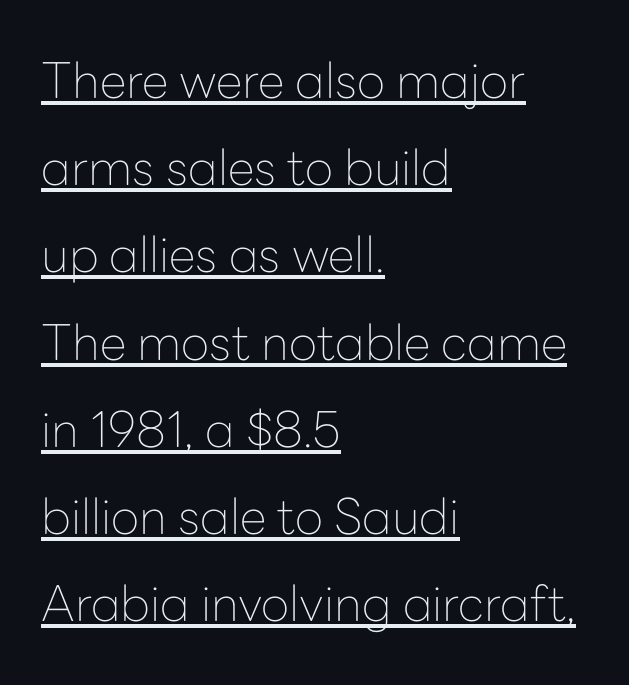
The image shows 49 px thin sans-serif type, upright; set left-aligned, line spacing 1.78x, normal letter spacing, underlined; low stroke contrast and a medium x-height.
